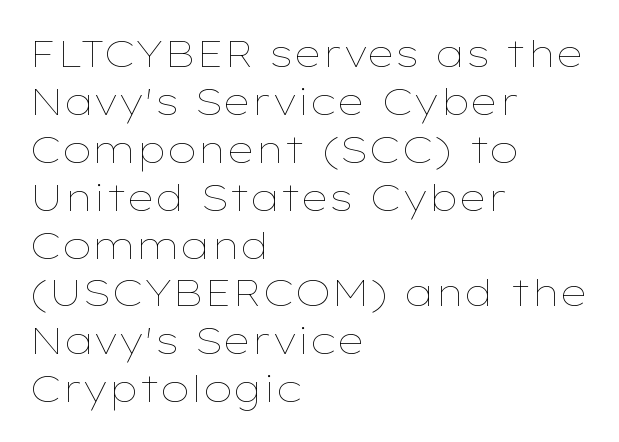
{"italic": "no", "bold": "no", "weight": "thin", "width": "wide", "stroke_contrast": "low", "x_height": "medium", "monospaced": "no", "underline": "no", "align": "left", "line_spacing": "normal", "line_spacing_ratio": 1.26, "letter_spacing": "normal", "letter_spacing_em": 0.0, "glyph_px": 38}
